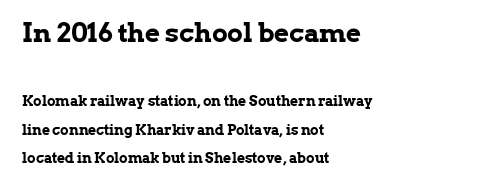
The image shows 26 px bold type, upright; set left-aligned, loose line spacing (2.02x), normal letter spacing, not underlined; the first (top) block is 1.86x larger.
